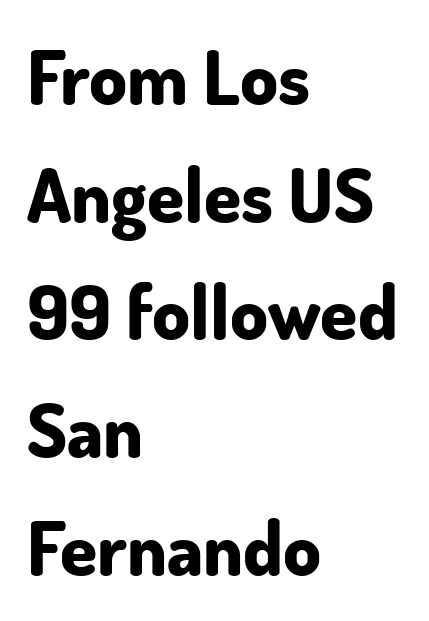
The leading is moderate, giving the passage an even texture. Style check: upright. The font family rendered here belongs to the sans-serif group. Each glyph is drawn with heavy, bold strokes. Only glyphs here, with clear space below each row. The passage shown is typed in a proportional face where columns would drift.
